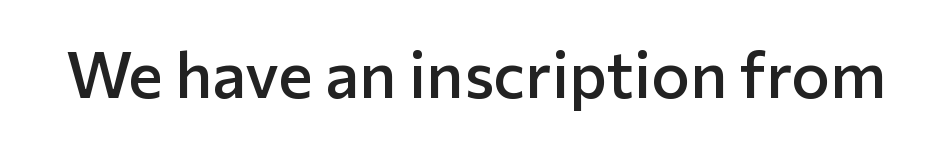
{"serif": "no", "italic": "no", "bold": "semi", "weight": "semibold", "width": "normal", "stroke_contrast": "low", "x_height": "medium", "monospaced": "no", "underline": "no", "letter_spacing": "normal", "letter_spacing_em": 0.0, "glyph_px": 65}
